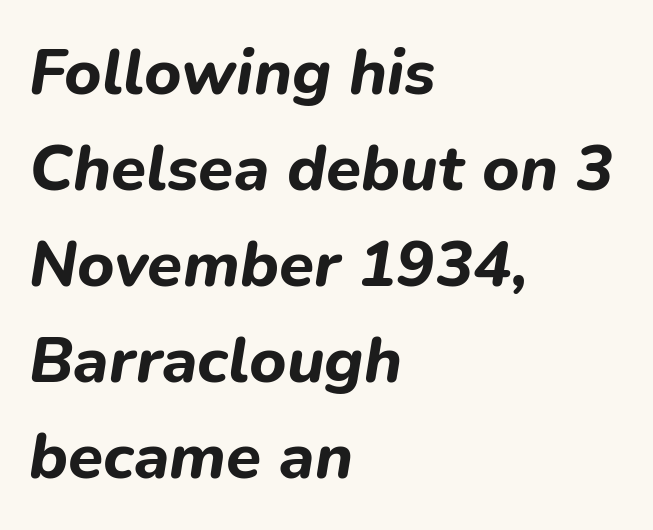
The image shows 64 px bold type, italic (leaning right); set left-aligned, normal line spacing (1.5x), normal letter spacing, not underlined; low stroke contrast and a medium x-height.
